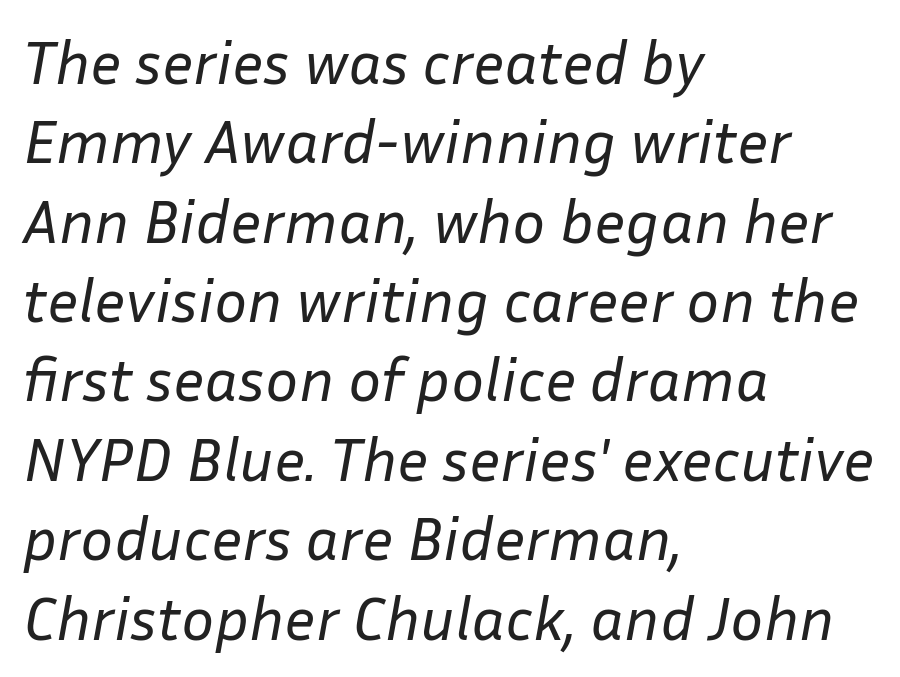
Q: Is the text bold? A: No.
Q: Is the text italic (slanted)? A: Yes, it leans right by about 10 degrees.
Q: Is the text underlined? A: No.
Q: How is the paragraph aligned? A: Left-aligned.
Q: Is the spacing between letters normal or unusually wide? A: Normal.
Q: Is the spacing between lines tight, normal or loose? A: Normal.
Q: Width (condensed, normal, or wide)? A: Normal.
Q: Stroke contrast? A: Low.
Q: x-height? A: Medium.
Q: Monospaced? A: No.
